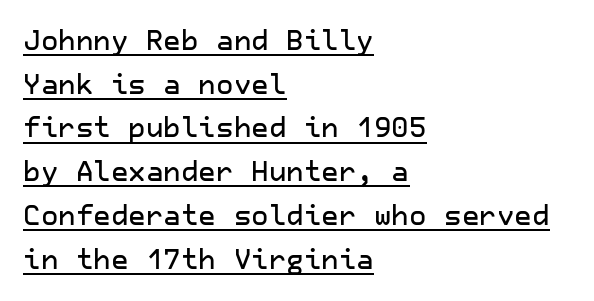
The image shows 27 px text type, upright; set left-aligned, normal line spacing (1.62x), normal letter spacing, underlined.
